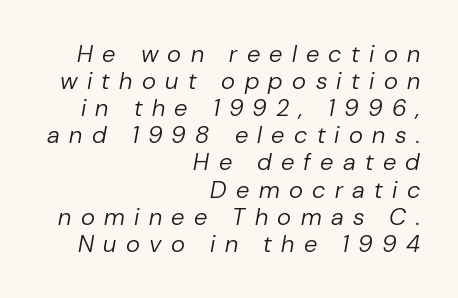
Rendered with sloped, italic letterforms. The letterforms sit at book weight or below. Descenders are the only things crossing below the line. Which margin do the lines hug? The right one — the left edge is uneven. These lines huddle together more closely than default settings would place them.
